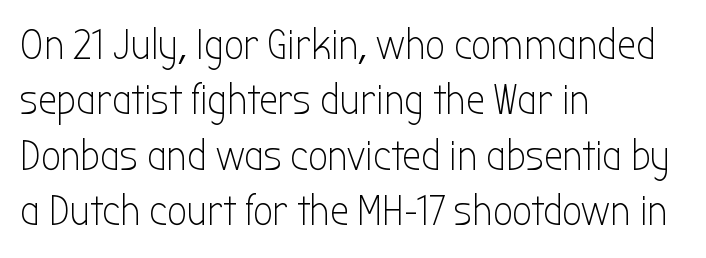
The rendering uses natural spacing where letterforms have individual widths. Is the type heavy? It reads as light-to-regular instead. The text was rendered using a sans face with plain stroke endings. The passage shown is not underscored anywhere. No italicization has been applied; the sample stays upright. Students, observe: this is what conventionally led text looks like.
